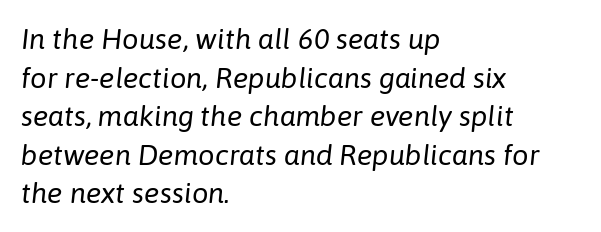
Each letter keeps its own natural width here, so spacing adapts to shape. Reading down the column, the eye jumps a familiar distance to each next line. The font's italic variant was chosen for this text. The font is comparable to plain body text, perhaps lighter.
